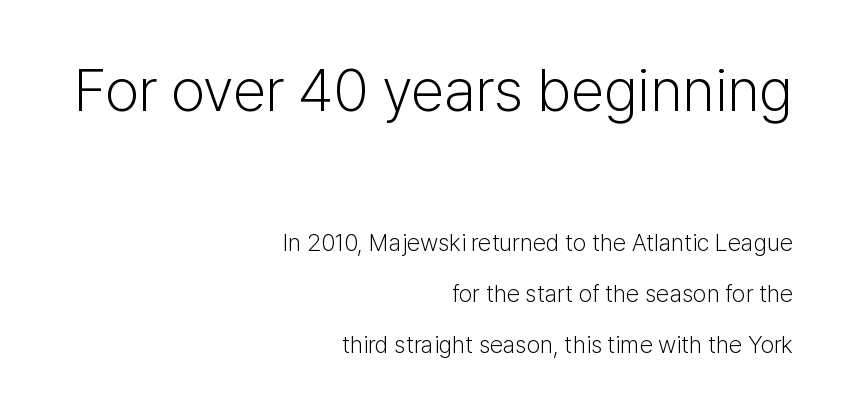
The image shows 60 px light sans-serif type, upright; set right-aligned, loose line spacing (2.12x), normal letter spacing, not underlined; the first (top) block is 2.5x larger; low stroke contrast and a medium x-height.
